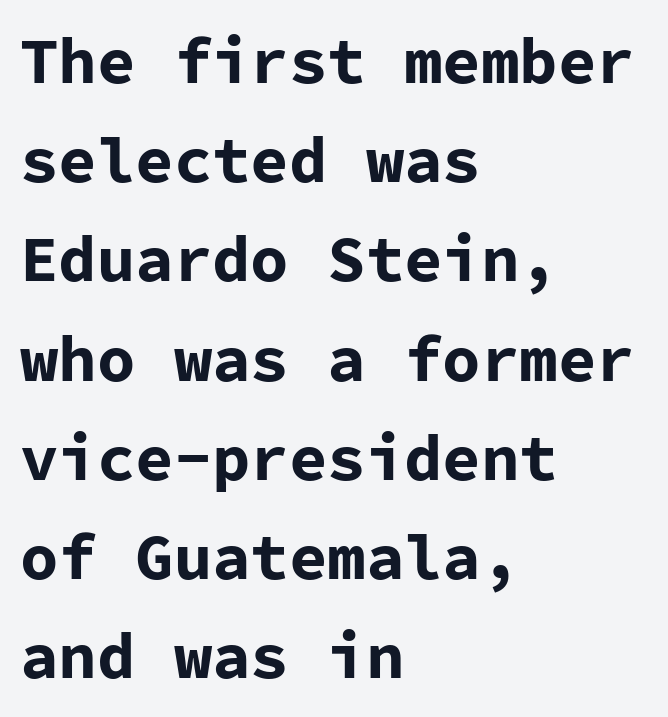
The leading is moderate, giving the passage an even texture. You could count columns in this text — the font is strictly monospaced. The sample has been set heavy, in full bold. Students, note that the glyphs here touch the page at normal intervals.
